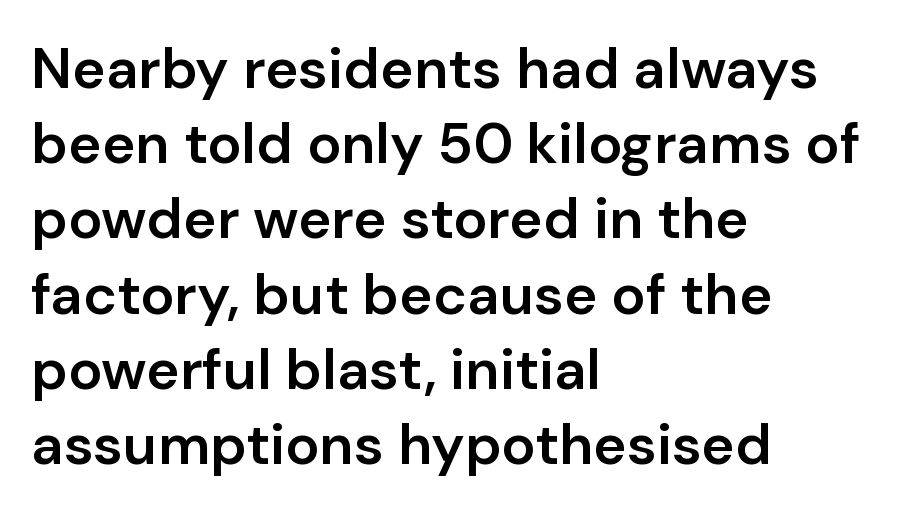
Q: Is the text bold? A: Semi-bold.
Q: Is the text italic (slanted)? A: No, it is upright.
Q: Is the typeface a serif or a sans-serif typeface? A: Sans-serif.
Q: Is the text underlined? A: No.
Q: How is the paragraph aligned? A: Left-aligned.
Q: Is the spacing between letters normal or unusually wide? A: Normal.
Q: Is the spacing between lines tight, normal or loose? A: Normal.
Q: Width (condensed, normal, or wide)? A: Normal.
Q: Stroke contrast? A: Low.
Q: x-height? A: Medium.
Q: Monospaced? A: No.
